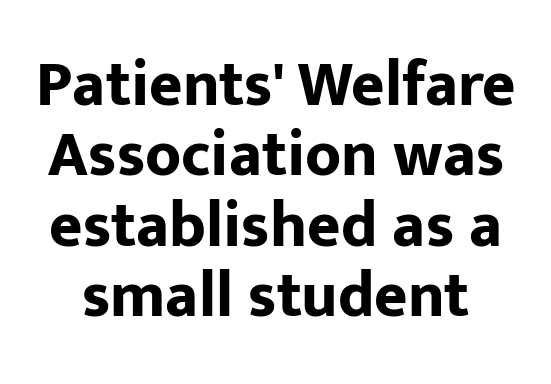
The foot of each line stays bare and open. Unlike a traditional serif, this face leaves its strokes unadorned. Pretty heavy lettering here — definitely bold. This sample uses an upright cut, with every glyph sitting square on the baseline.
